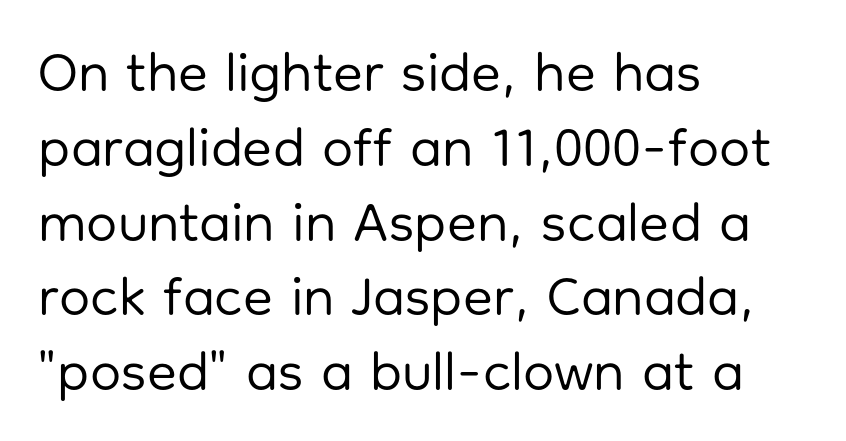
Q: Is the text bold? A: No.
Q: Is the text italic (slanted)? A: No, it is upright.
Q: Is the typeface a serif or a sans-serif typeface? A: Sans-serif.
Q: Is the text underlined? A: No.
Q: How is the paragraph aligned? A: Left-aligned.
Q: Is the spacing between letters normal or unusually wide? A: Normal.
Q: Is the spacing between lines tight, normal or loose? A: Normal.
Q: Width (condensed, normal, or wide)? A: Normal.
Q: Stroke contrast? A: Low.
Q: x-height? A: Medium.
Q: Monospaced? A: No.
